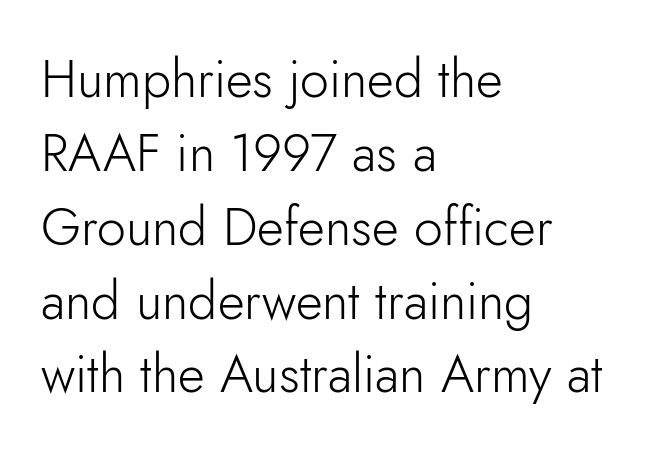
{"serif": "no", "italic": "no", "bold": "no", "weight": "light", "width": "normal", "stroke_contrast": "low", "x_height": "small", "monospaced": "no", "underline": "no", "align": "left", "line_spacing": "normal", "line_spacing_ratio": 1.42, "letter_spacing": "normal", "letter_spacing_em": 0.0, "glyph_px": 52}
